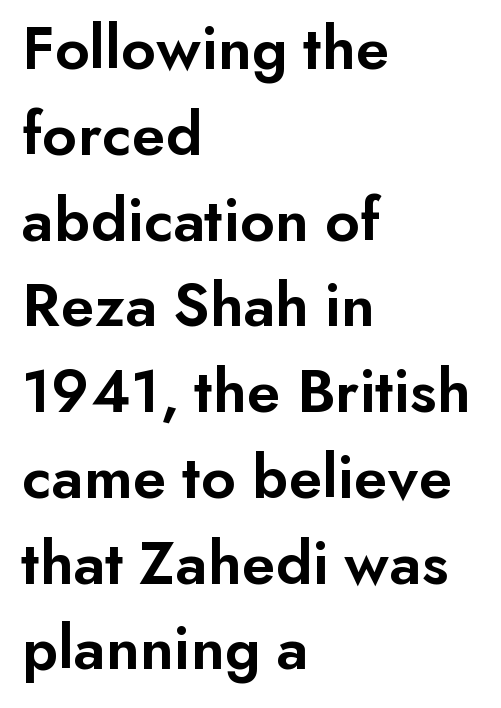
{"serif": "no", "italic": "no", "bold": "semi", "weight": "semibold", "width": "normal", "stroke_contrast": "low", "x_height": "small", "monospaced": "no", "underline": "no", "align": "left", "line_spacing": "normal", "line_spacing_ratio": 1.34, "letter_spacing": "normal", "letter_spacing_em": 0.0, "glyph_px": 64}
